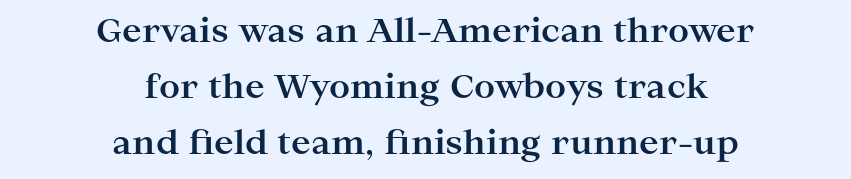
The image shows 33 px bold, wide serif type, upright; set centered, normal line spacing (1.7x), normal letter spacing, not underlined; high stroke contrast and a medium x-height.
